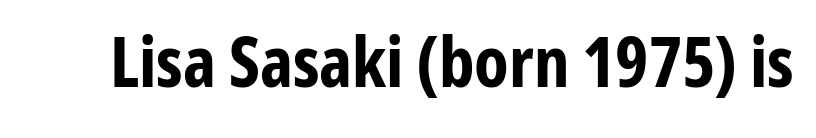
Note the varied advance widths — an 'i' is clearly narrower than an 'm'. Heavy-handed strokes throughout: this text is bold. You can tell from the bare stems that sans-serif type was used. There is no visible air inserted between adjacent glyphs. Every character sits straight up, as roman type does. Glance below the letters and you will spot only blank space.
